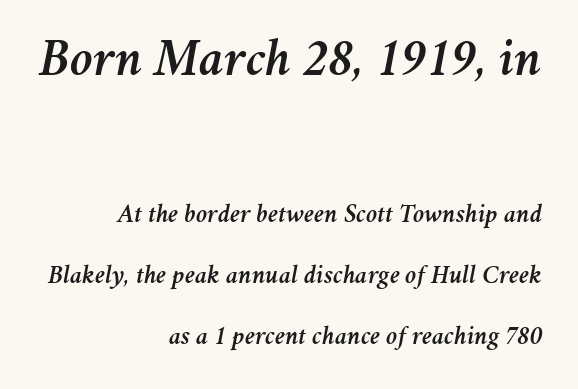
Q: Is the text italic (slanted)? A: Yes, it leans right by about 11 degrees.
Q: Is the text underlined? A: No.
Q: How is the paragraph aligned? A: Right-aligned.
Q: Is the spacing between letters normal or unusually wide? A: Normal.
Q: Is the spacing between lines tight, normal or loose? A: Loose.
Q: Which block of text is set in a larger size, the first (top) or the second (bottom)? A: The first (top) one.
Q: Width (condensed, normal, or wide)? A: Normal.
Q: Stroke contrast? A: Medium.
Q: x-height? A: Medium.
Q: Monospaced? A: No.
